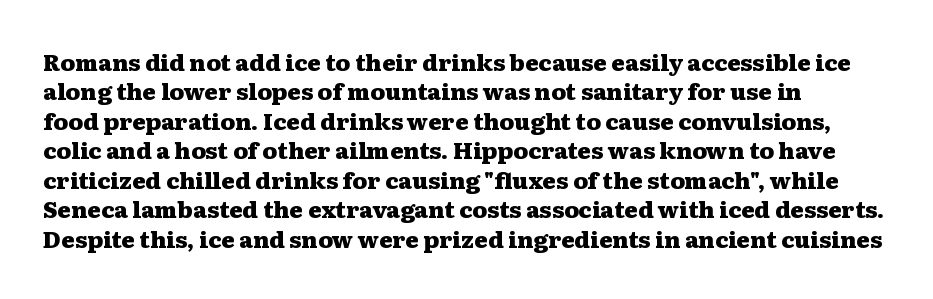
Q: Is the text bold? A: Yes.
Q: Is the text italic (slanted)? A: No, it is upright.
Q: Is the text underlined? A: No.
Q: How is the paragraph aligned? A: Left-aligned.
Q: Is the spacing between letters normal or unusually wide? A: Normal.
Q: Is the spacing between lines tight, normal or loose? A: Normal.
